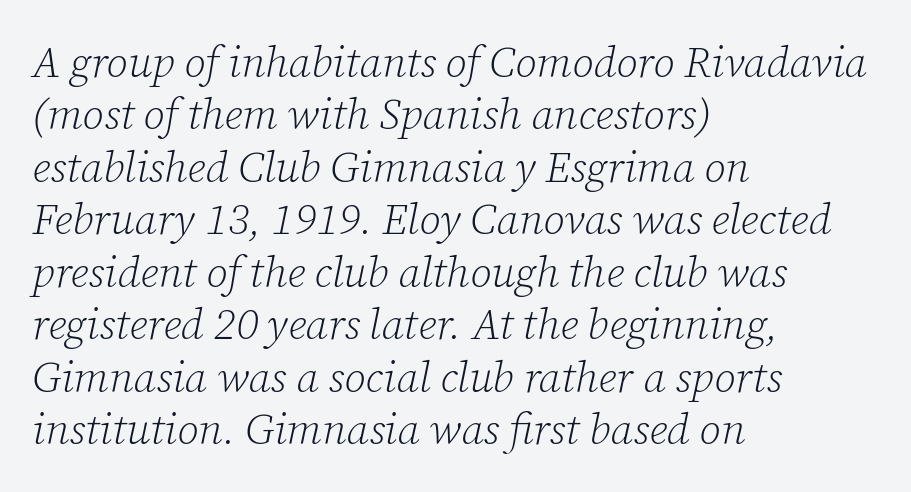
{"serif": "yes", "italic": "yes", "lean": "right", "slant_degrees": 12, "bold": "no", "weight": "light", "width": "normal", "stroke_contrast": "low", "x_height": "medium", "monospaced": "no", "underline": "no", "align": "left", "line_spacing_ratio": 1.22, "letter_spacing": "normal", "letter_spacing_em": 0.0, "glyph_px": 43}
